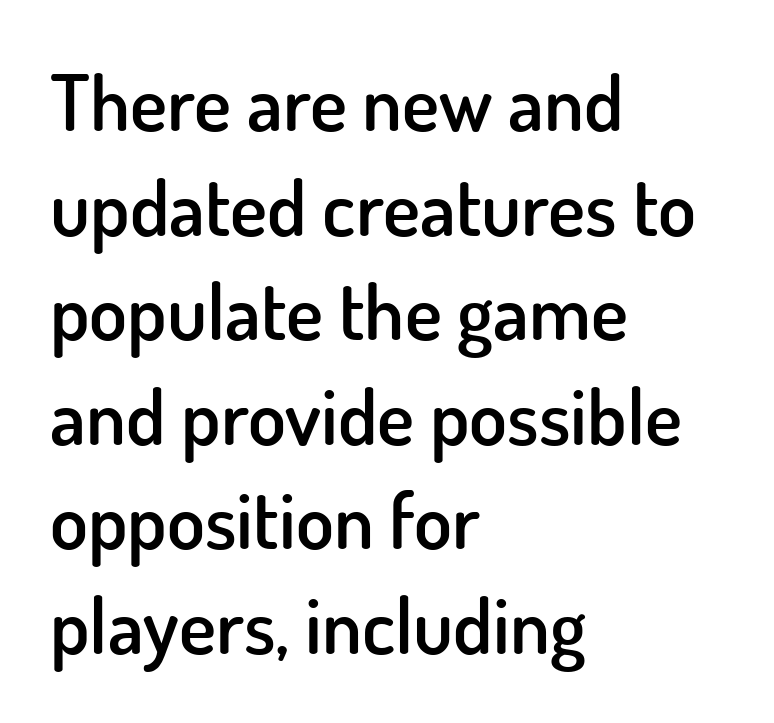
The compositor pushed each line to the left boundary. This is roman type, the default non-slanted kind. Nothing sits at the stroke ends, so this counts as sans-serif. You could call the tracking neutral — neither tight nor loose.
